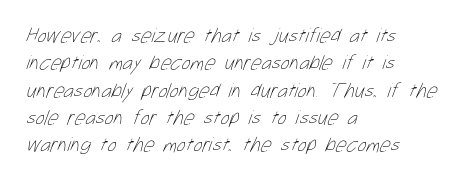
The image shows 21 px text type; set left-aligned, normal line spacing (1.3x), normal letter spacing, not underlined.
